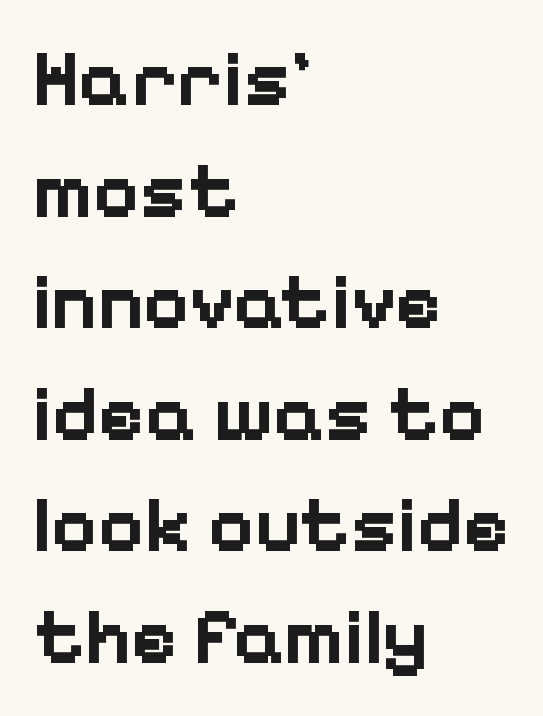
It's the straight-up-and-down kind of type. The rendering uses natural spacing where letterforms have individual widths. Does the copy run flush right? No — it runs flush left. Nope, no serifs anywhere on these letters. The tracking reads as untouched default to a designer's eye.
